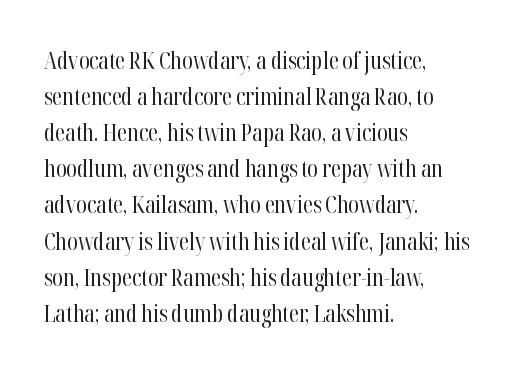
Q: Is the text bold? A: No.
Q: Is the text italic (slanted)? A: No, it is upright.
Q: Is the text underlined? A: No.
Q: How is the paragraph aligned? A: Left-aligned.
Q: Is the spacing between letters normal or unusually wide? A: Normal.
Q: Is the spacing between lines tight, normal or loose? A: Normal.
